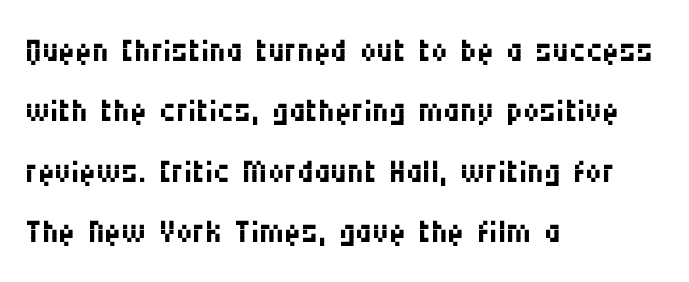
Students, note that the glyphs here touch the page at normal intervals. The type sits square on the baseline with zero lean. Baseline-to-baseline distance is the conventional proportion of letter height. The characters display no serif detailing; their extremities are plain.
